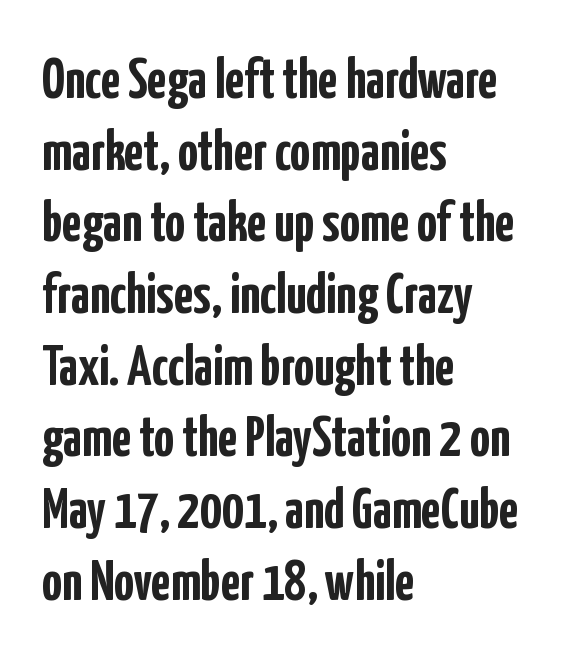
Q: Is the text bold? A: Yes.
Q: Is the text italic (slanted)? A: No, it is upright.
Q: Is the typeface a serif or a sans-serif typeface? A: Sans-serif.
Q: Is the text underlined? A: No.
Q: How is the paragraph aligned? A: Left-aligned.
Q: Is the spacing between letters normal or unusually wide? A: Normal.
Q: Is the spacing between lines tight, normal or loose? A: Normal.
Q: Width (condensed, normal, or wide)? A: Condensed.
Q: Stroke contrast? A: Low.
Q: x-height? A: Medium.
Q: Monospaced? A: No.
